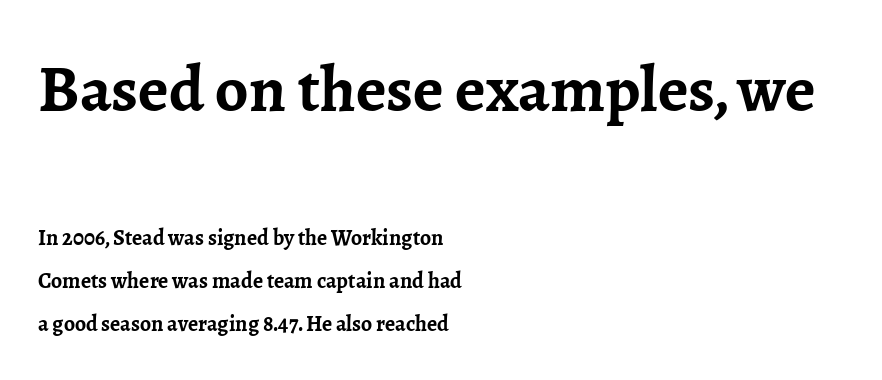
The image shows 66 px semibold serif type, upright; set left-aligned, loose line spacing (1.96x), normal letter spacing, not underlined; the first (top) block is 3.0x larger; low stroke contrast and a medium x-height.
